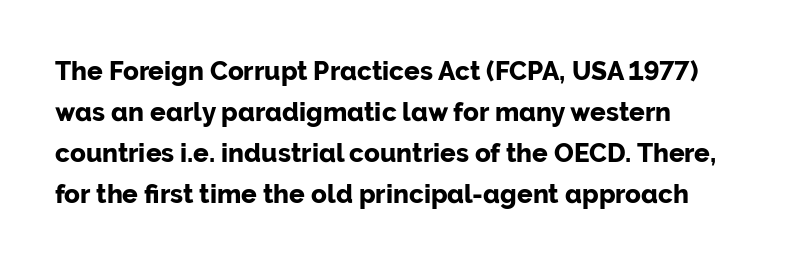
Q: Is the text bold? A: Yes.
Q: Is the text italic (slanted)? A: No, it is upright.
Q: Is the text underlined? A: No.
Q: Is the spacing between letters normal or unusually wide? A: Normal.
Q: Is the spacing between lines tight, normal or loose? A: Normal.
